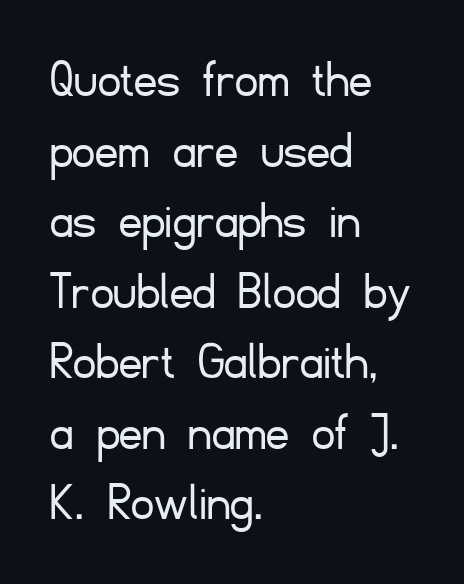
{"serif": "no", "italic": "no", "bold": "no", "weight": "light", "width": "normal", "stroke_contrast": "low", "x_height": "small", "monospaced": "no", "underline": "no", "align": "left", "line_spacing": "normal", "line_spacing_ratio": 1.26, "letter_spacing": "normal", "letter_spacing_em": 0.0, "glyph_px": 56}
